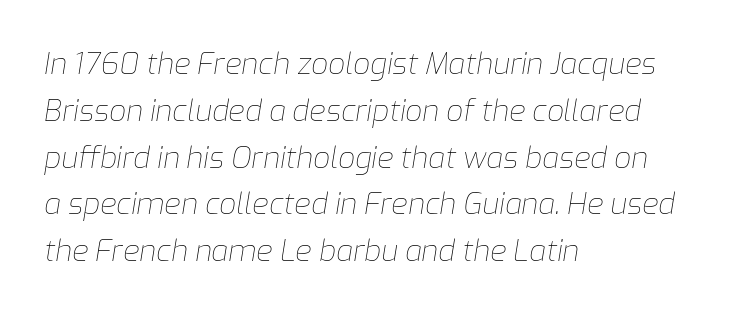
{"italic": "yes", "lean": "right", "slant_degrees": 9, "bold": "no", "weight": "thin", "width": "normal", "stroke_contrast": "low", "x_height": "medium", "monospaced": "no", "underline": "no", "align": "left", "line_spacing": "normal", "line_spacing_ratio": 1.56, "letter_spacing": "normal", "letter_spacing_em": 0.0, "glyph_px": 30}
